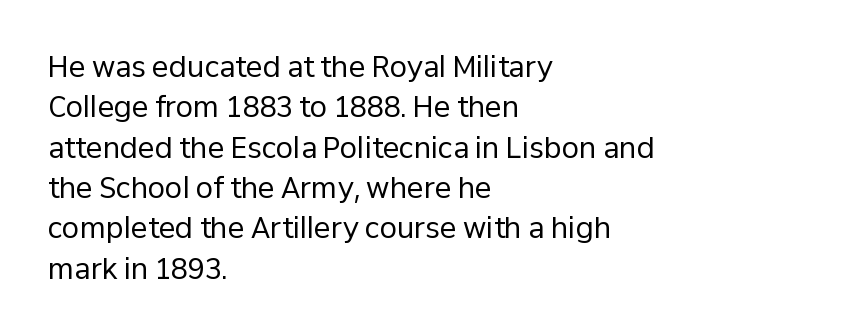
This sample is left-justified, so line endings fall wherever the words run out. Tracking value appears to be zero — textbook default spacing. Serifs: no, the terminals of the letterforms are clean. A light-to-regular cut is what we see here. The letters advance in unequal steps, a hallmark of proportional type.
